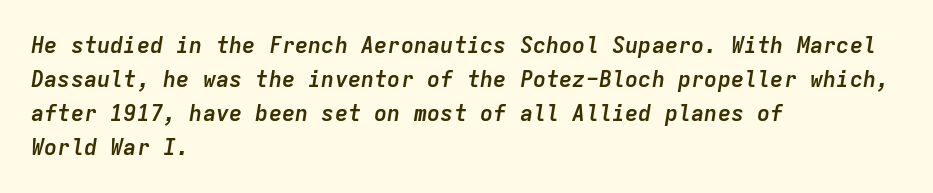
Q: Is the text bold? A: Yes.
Q: Is the text italic (slanted)? A: Yes, it leans right by about 9 degrees.
Q: Is the text underlined? A: No.
Q: How is the paragraph aligned? A: Left-aligned.
Q: Is the spacing between letters normal or unusually wide? A: Normal.
Q: Is the spacing between lines tight, normal or loose? A: Normal.
